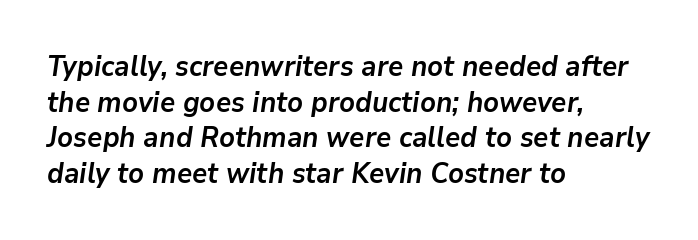
Regular leading. Layout note: lines flush left. The letters are slanted; this is an italic face. Here the glyphs are tracked normally, forming tight word shapes. Check under the words: just untouched page. Caption: bold face, heavy strokes.
